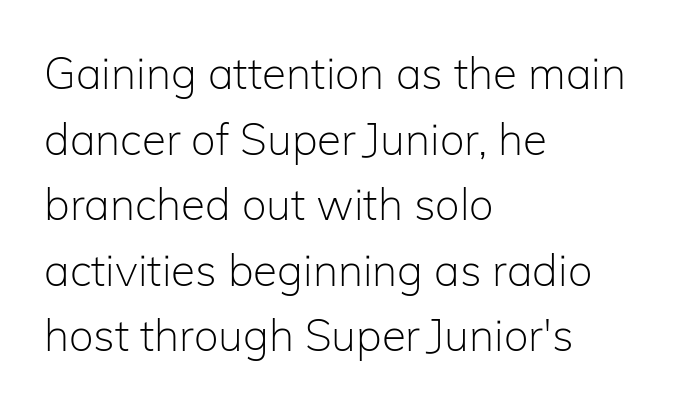
Q: Is the text bold? A: No.
Q: Is the text italic (slanted)? A: No, it is upright.
Q: Is the typeface a serif or a sans-serif typeface? A: Sans-serif.
Q: Is the text underlined? A: No.
Q: How is the paragraph aligned? A: Left-aligned.
Q: Is the spacing between letters normal or unusually wide? A: Normal.
Q: Is the spacing between lines tight, normal or loose? A: Normal.
Q: Width (condensed, normal, or wide)? A: Normal.
Q: Stroke contrast? A: Low.
Q: x-height? A: Medium.
Q: Monospaced? A: No.
